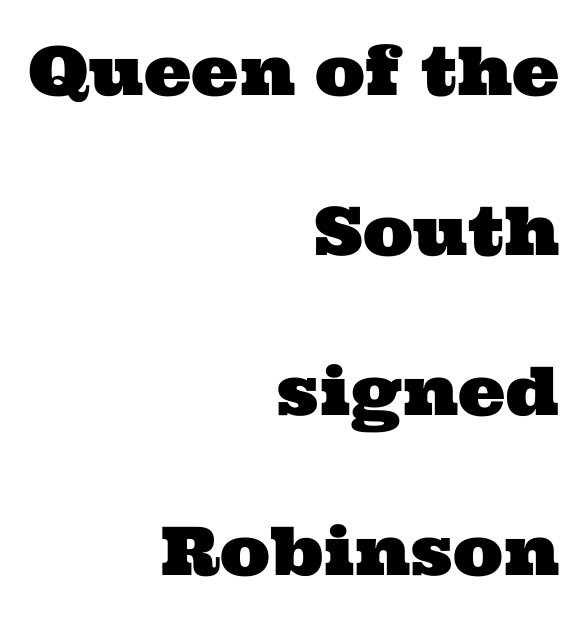
Q: Is the typeface a serif or a sans-serif typeface? A: Serif.
Q: Is the text underlined? A: No.
Q: How is the paragraph aligned? A: Right-aligned.
Q: Is the spacing between letters normal or unusually wide? A: Normal.
Q: Is the spacing between lines tight, normal or loose? A: Loose.
Q: Width (condensed, normal, or wide)? A: Wide.
Q: Stroke contrast? A: Medium.
Q: x-height? A: Medium.
Q: Monospaced? A: No.
